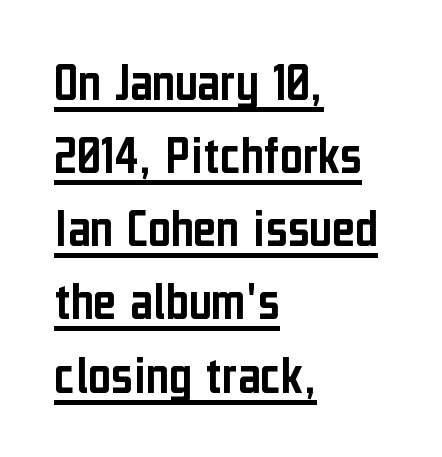
{"serif": "no", "italic": "no", "width": "condensed", "stroke_contrast": "low", "x_height": "medium", "monospaced": "no", "underline": "yes", "align": "left", "line_spacing": "normal", "line_spacing_ratio": 1.33, "letter_spacing": "normal", "letter_spacing_em": 0.0, "glyph_px": 55}
